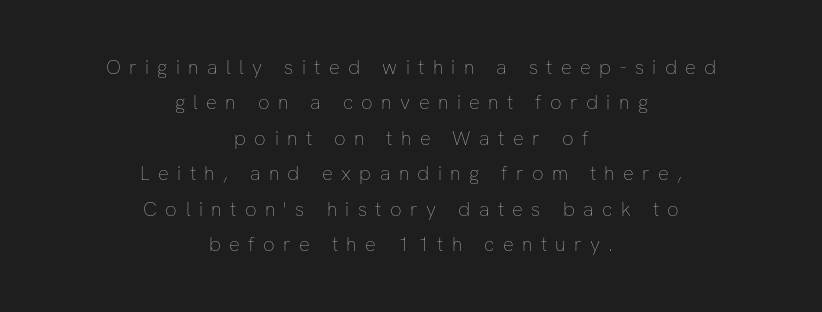
The image shows 20 px text type, upright; set centered, line spacing 1.77x, unusually wide letter spacing (+0.42 em), not underlined.
